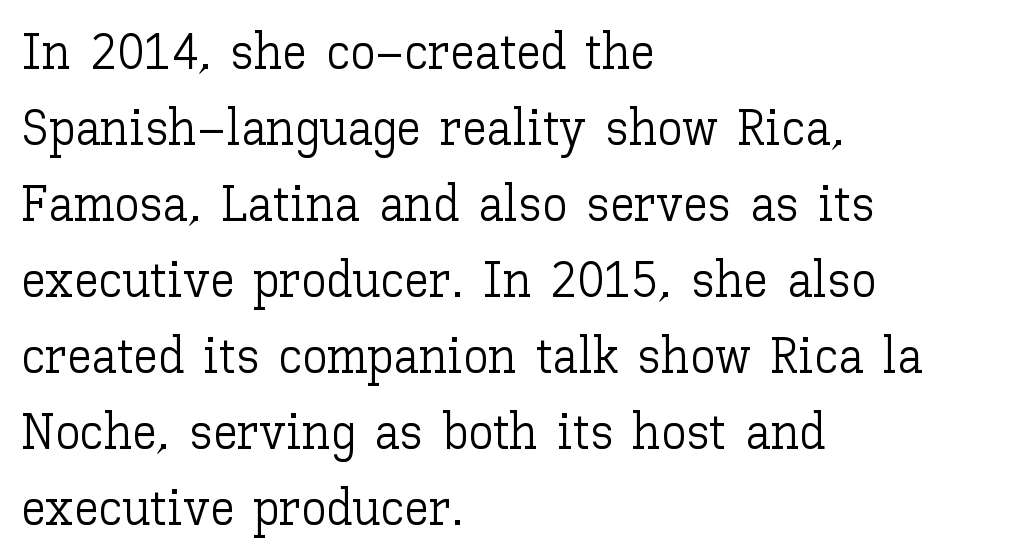
The string is rendered with underlining switched off. Do the characters align in a grid? No, the font is proportional. The strokes are not fattened; the text isn't bold. A classic flush-left, rag-right setting is used for this passage. This is roman type, the default non-slanted kind. No extra tracking has been applied to these lines.
